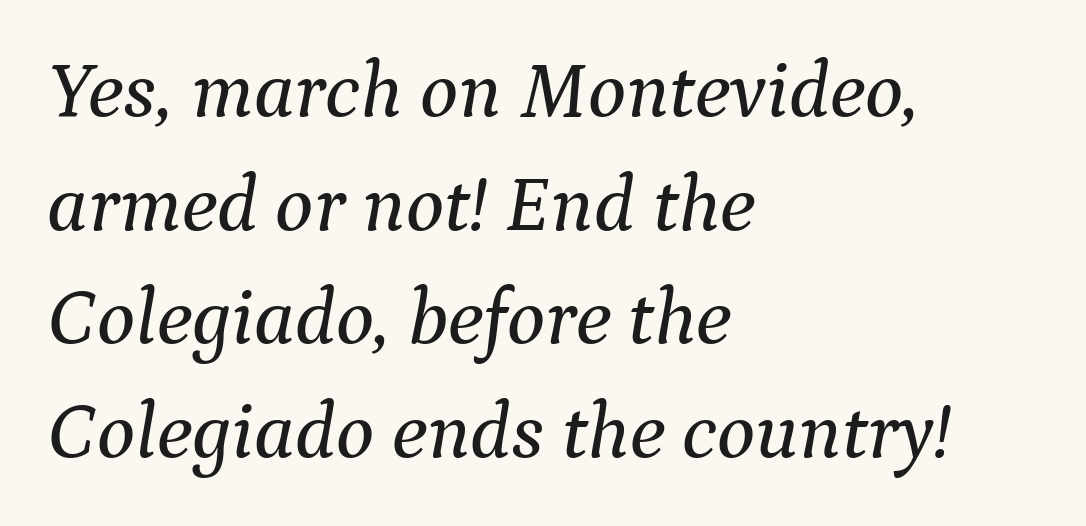
In terms of letterform style, serifs are clearly present. If you drew a ruler down the left edge, every line would touch it. An italicized treatment has been applied to the whole sample. Glance below the letters and you will spot only blank space. Whoever set this chose a conventional vertical rhythm.
